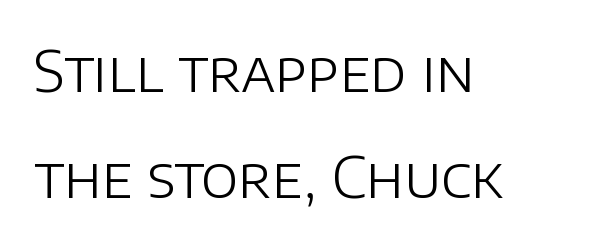
{"serif": "no", "italic": "no", "bold": "no", "weight": "light", "width": "normal", "stroke_contrast": "low", "x_height": "large", "monospaced": "no", "underline": "no", "align": "left", "line_spacing_ratio": 1.89, "letter_spacing": "normal", "letter_spacing_em": 0.0, "glyph_px": 56}
